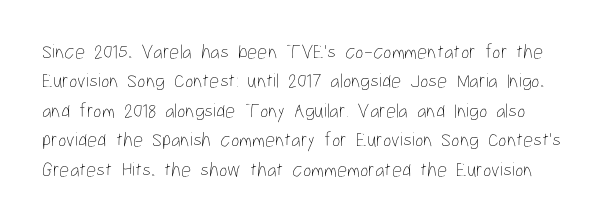
The image shows 20 px text type, upright; set normal line spacing (1.47x), normal letter spacing, not underlined.
